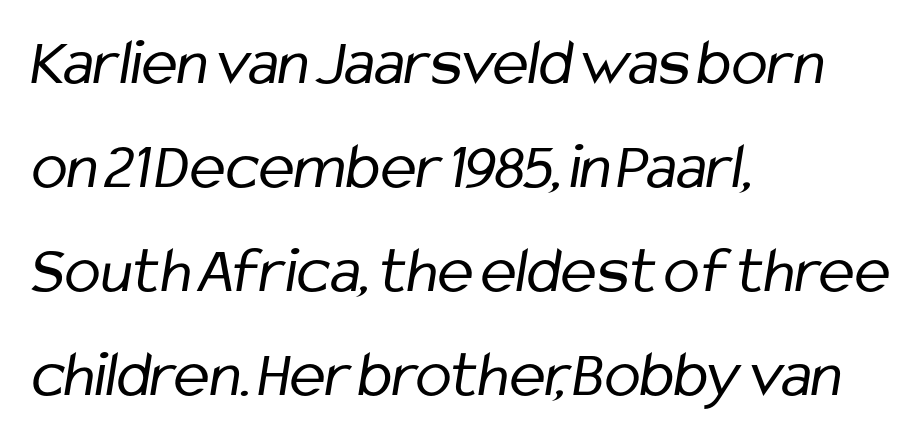
Q: Is the text bold? A: No.
Q: Is the typeface a serif or a sans-serif typeface? A: Sans-serif.
Q: Is the text underlined? A: No.
Q: How is the paragraph aligned? A: Left-aligned.
Q: Is the spacing between letters normal or unusually wide? A: Normal.
Q: Is the spacing between lines tight, normal or loose? A: Normal.
Q: Width (condensed, normal, or wide)? A: Condensed.
Q: Stroke contrast? A: Low.
Q: x-height? A: Medium.
Q: Monospaced? A: No.
